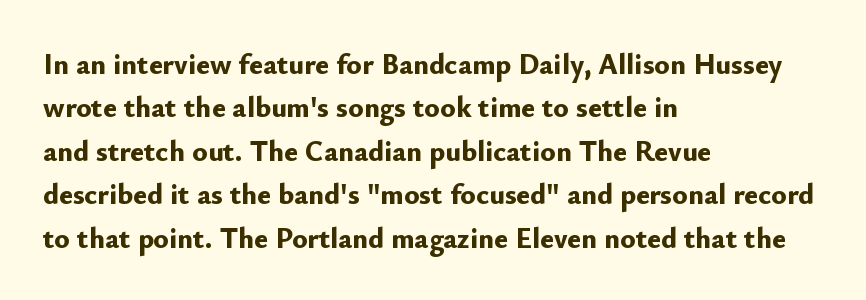
{"serif": "no", "italic": "no", "bold": "yes", "weight": "bold", "width": "normal", "stroke_contrast": "low", "x_height": "small", "monospaced": "no", "underline": "no", "align": "left", "line_spacing": "normal", "line_spacing_ratio": 1.5, "letter_spacing": "normal", "letter_spacing_em": 0.0, "glyph_px": 29}
